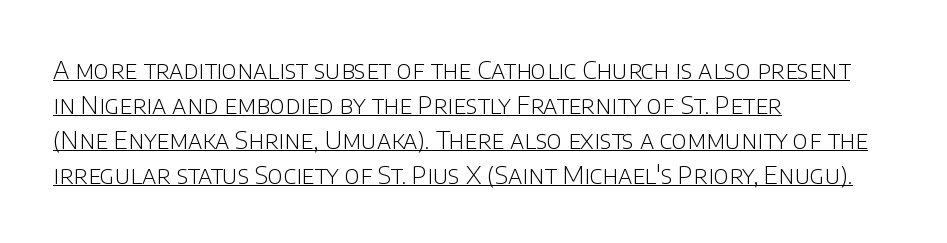
Where is the straight margin? On the left. Every stem runs plumb, perpendicular to the baseline. The lettering is marked with a stroke running underneath it. You could call the tracking neutral — neither tight nor loose. The typesetting does not lean heavy: it is not bold.
